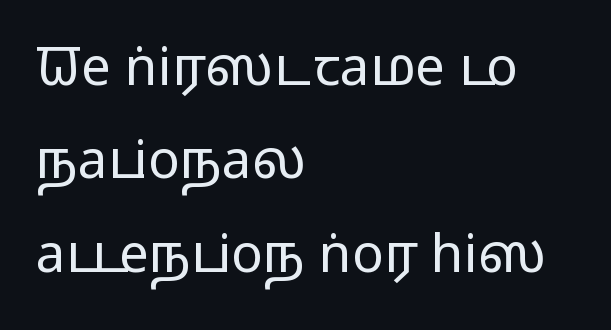
Q: Is the text bold? A: No.
Q: Is the text italic (slanted)? A: No, it is upright.
Q: Is the typeface a serif or a sans-serif typeface? A: Sans-serif.
Q: Is the text underlined? A: No.
Q: How is the paragraph aligned? A: Left-aligned.
Q: Is the spacing between letters normal or unusually wide? A: Normal.
Q: Width (condensed, normal, or wide)? A: Wide.
Q: Stroke contrast? A: Low.
Q: x-height? A: Medium.
Q: Monospaced? A: No.
